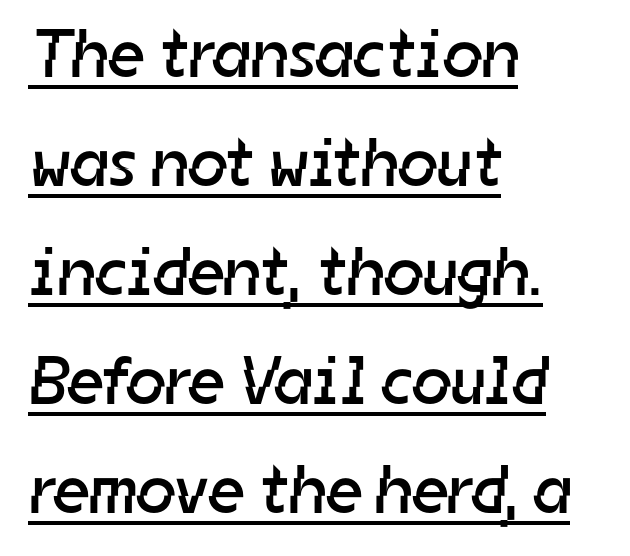
The image shows 69 px regular-weight sans-serif type; set left-aligned, normal line spacing (1.58x), normal letter spacing, underlined; low stroke contrast and a medium x-height.
